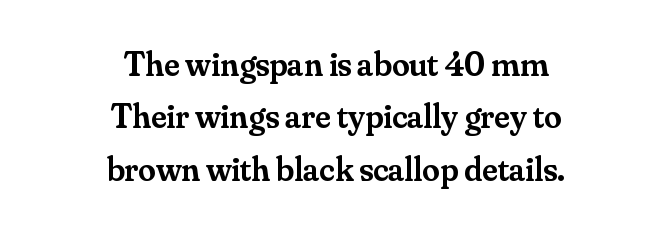
Notice how the stems are strictly vertical — no italics here. The passage shown stacks its lines at a standard gap. Compared with a flush-left layout, this one balances lines on the center instead. The font is running at a semibold setting, under full bold. Nothing unusual about the tracking: characters are spaced as the font intends. The designer went with a serif here, giving each stem small feet.
